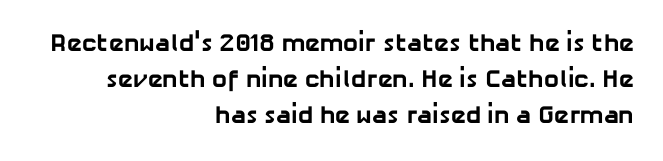
{"bold": "yes", "underline": "no", "align": "right", "line_spacing": "normal", "line_spacing_ratio": 1.44, "letter_spacing": "normal", "letter_spacing_em": 0.0, "glyph_px": 25}
